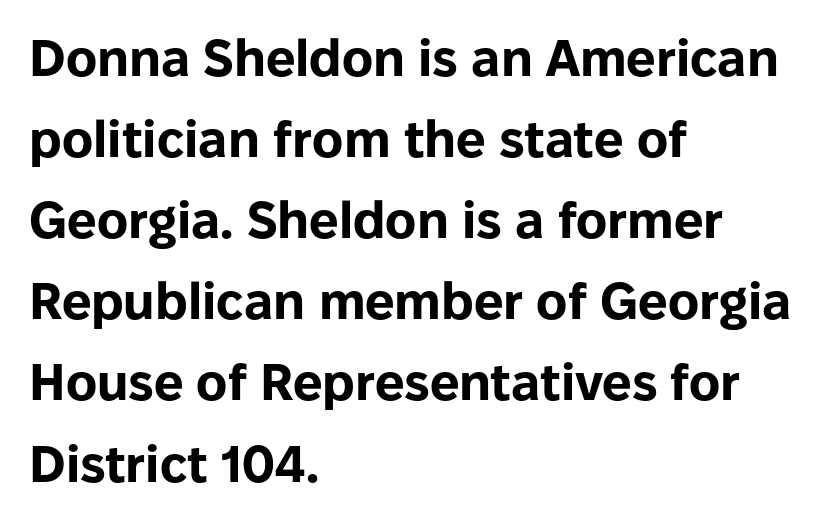
This rendering features lettering with no underline. This sample uses plain, unmodified letter spacing. The setting favours the left margin, as ordinary paragraphs usually do. These lines are rendered in a variable-pitch font. The designer went with a sans here, leaving each stem footless.
